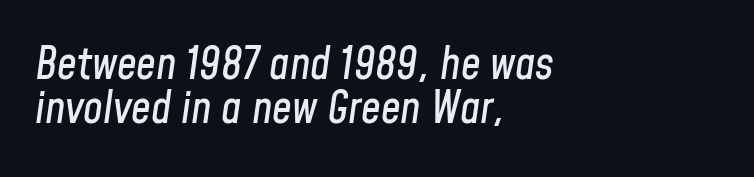
The image shows 44 px condensed type, italic (leaning right); set left-aligned, tight line spacing (1.01x), normal letter spacing, not underlined; low stroke contrast and a medium x-height.
